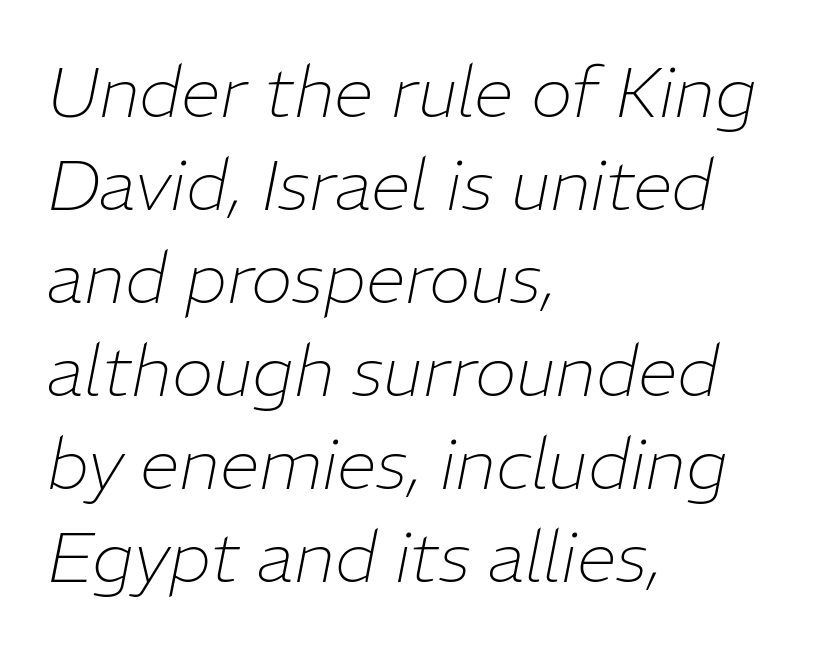
{"italic": "yes", "lean": "right", "slant_degrees": 11, "bold": "no", "weight": "thin", "width": "normal", "stroke_contrast": "low", "x_height": "medium", "monospaced": "no", "underline": "no", "align": "left", "line_spacing": "normal", "line_spacing_ratio": 1.31, "letter_spacing": "normal", "letter_spacing_em": 0.0, "glyph_px": 71}
